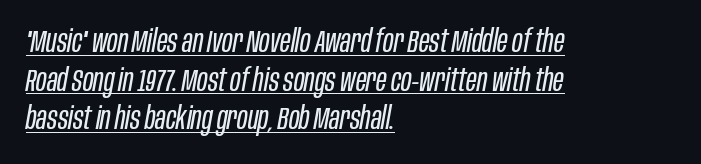
{"italic": "yes", "lean": "right", "slant_degrees": 10, "bold": "no", "weight": "regular", "width": "condensed", "stroke_contrast": "low", "x_height": "large", "monospaced": "no", "underline": "yes", "align": "left", "line_spacing_ratio": 1.21, "letter_spacing": "normal", "letter_spacing_em": 0.0, "glyph_px": 32}
